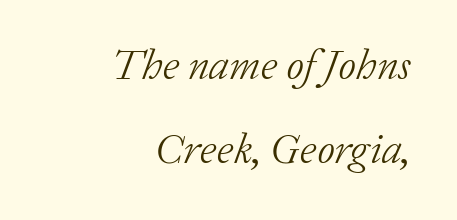
Q: Is the text bold? A: No.
Q: Is the text italic (slanted)? A: Yes, it leans right by about 20 degrees.
Q: Is the typeface a serif or a sans-serif typeface? A: Serif.
Q: Is the text underlined? A: No.
Q: How is the paragraph aligned? A: Right-aligned.
Q: Is the spacing between letters normal or unusually wide? A: Normal.
Q: Is the spacing between lines tight, normal or loose? A: Loose.
Q: Width (condensed, normal, or wide)? A: Normal.
Q: Stroke contrast? A: Low.
Q: x-height? A: Medium.
Q: Monospaced? A: No.
